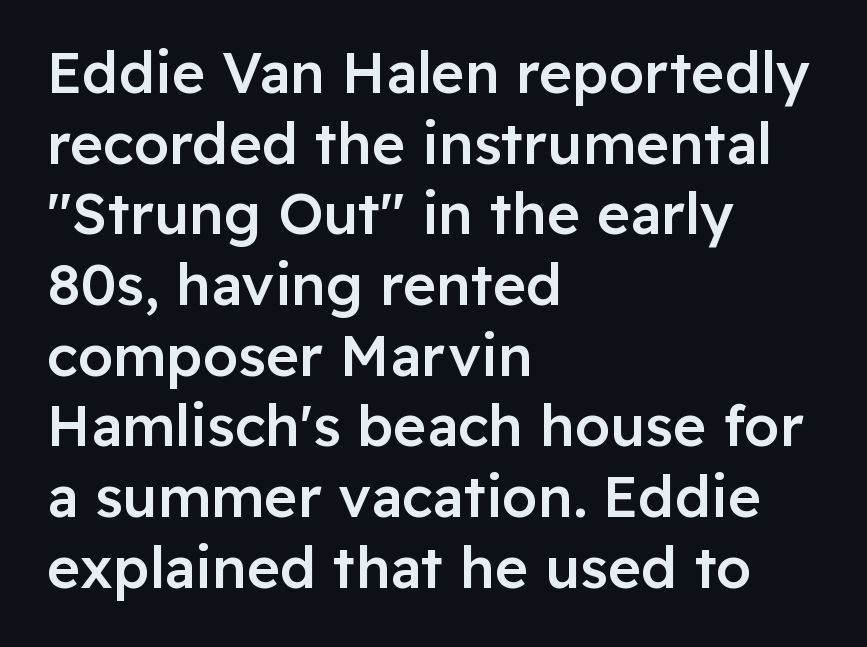
{"serif": "no", "italic": "no", "bold": "semi", "weight": "semibold", "width": "normal", "stroke_contrast": "low", "x_height": "medium", "monospaced": "no", "underline": "no", "align": "left", "line_spacing_ratio": 1.24, "letter_spacing": "normal", "letter_spacing_em": 0.0, "glyph_px": 57}
